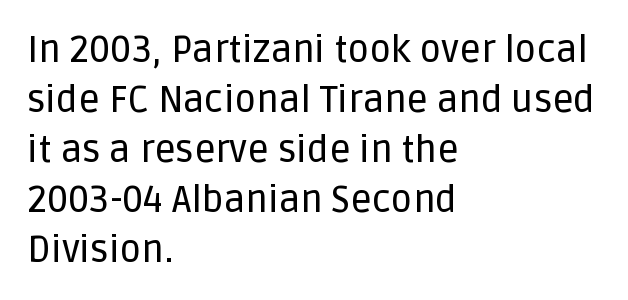
Q: Is the text italic (slanted)? A: No, it is upright.
Q: Is the typeface a serif or a sans-serif typeface? A: Sans-serif.
Q: Is the text underlined? A: No.
Q: How is the paragraph aligned? A: Left-aligned.
Q: Is the spacing between letters normal or unusually wide? A: Normal.
Q: Is the spacing between lines tight, normal or loose? A: Normal.
Q: Width (condensed, normal, or wide)? A: Normal.
Q: Stroke contrast? A: Low.
Q: x-height? A: Large.
Q: Monospaced? A: No.
